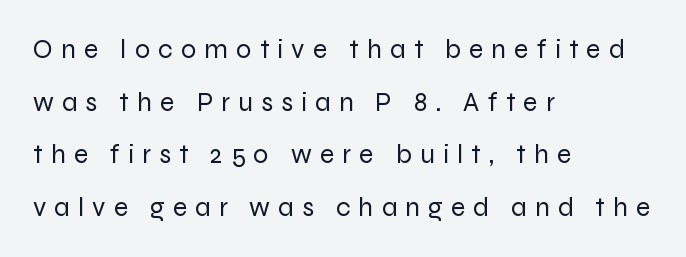
Line beginnings align vertically; line endings do not. This sample uses expanded letter spacing, leaving extra air between glyphs. Successive baselines arrive slowly, with a big drop between each. This sample uses an upright cut, with every glyph sitting square on the baseline. The font sits on the lighter half of the weight spectrum, regular included. The zone under the glyphs is completely vacant.
